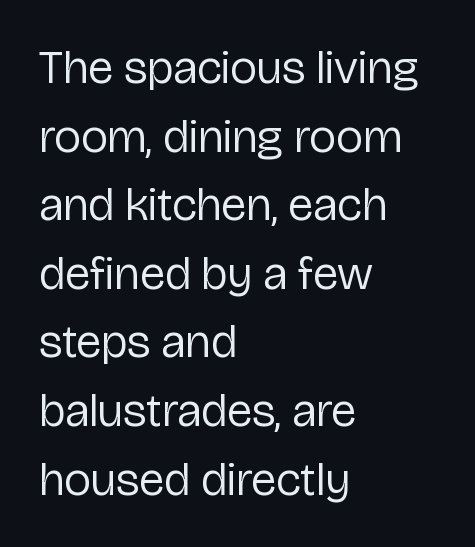
Q: Is the text bold? A: No.
Q: Is the text italic (slanted)? A: No, it is upright.
Q: Is the typeface a serif or a sans-serif typeface? A: Sans-serif.
Q: Is the text underlined? A: No.
Q: How is the paragraph aligned? A: Left-aligned.
Q: Is the spacing between letters normal or unusually wide? A: Normal.
Q: Is the spacing between lines tight, normal or loose? A: Normal.
Q: Width (condensed, normal, or wide)? A: Normal.
Q: Stroke contrast? A: Low.
Q: x-height? A: Medium.
Q: Monospaced? A: No.
